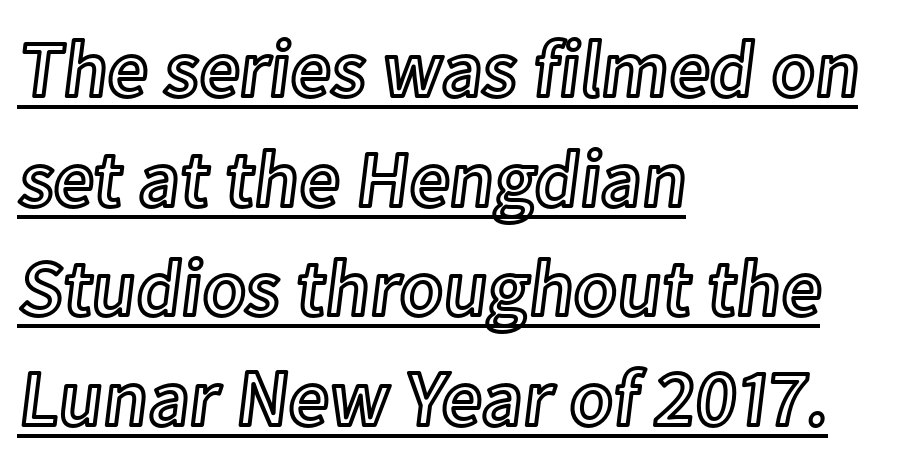
Vertically, the passage feels balanced, rows spaced as you'd expect. These lines keep a tight, regular rhythm from letter to letter. Varying glyph widths throughout — classic text-font behaviour. Compared with a centered layout, this one pins lines to the left instead. The words here are underlined.
